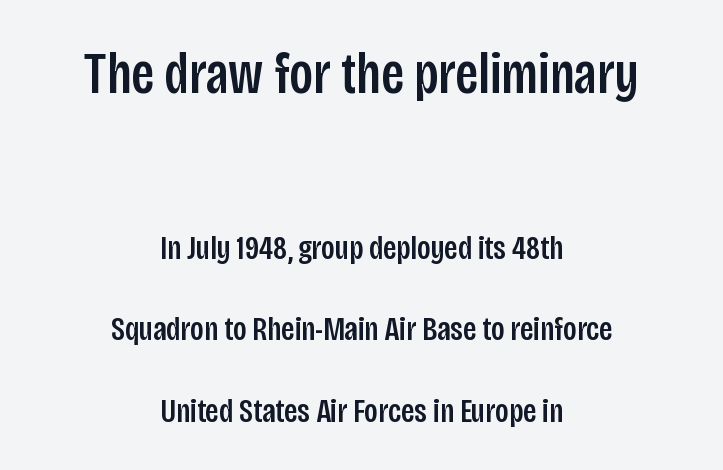
The image shows 59 px condensed sans-serif type, upright; set centered, loose line spacing (2.4x), normal letter spacing, not underlined; the first (top) block is 1.74x larger; low stroke contrast and a large x-height.
